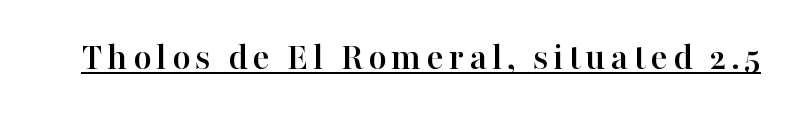
The image shows 40 px serif type, upright; set underlined; high stroke contrast and a medium x-height.
